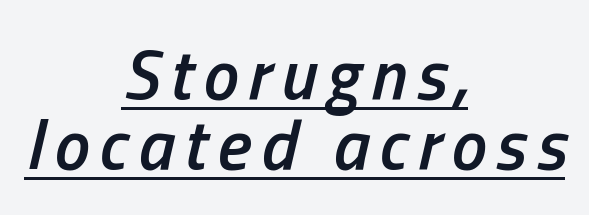
The image shows 71 px semibold, condensed type, italic (leaning right); set centered, tight line spacing (0.98x), underlined; low stroke contrast and a medium x-height.
